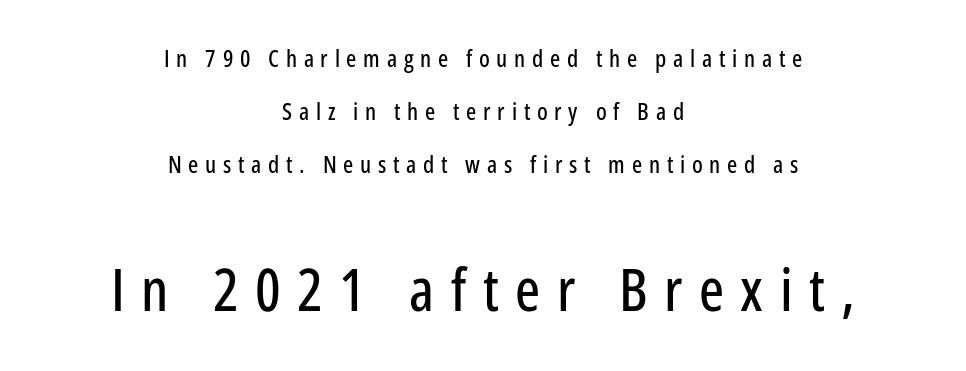
Which of the two is more prominent by size? The second, at the bottom. Compared with typical body copy, the letter spacing here is much looser. The rendering positions every line midway between the sides. The line-height multiplier appears high, well above default. Spacing verdict: proportional, widths tailored to each character.
